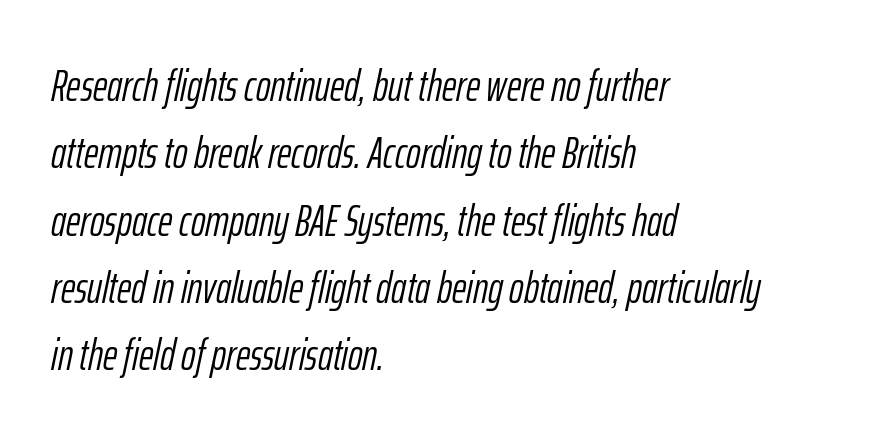
Q: Is the text bold? A: No.
Q: Is the text italic (slanted)? A: Yes, it leans right by about 12 degrees.
Q: Is the text underlined? A: No.
Q: How is the paragraph aligned? A: Left-aligned.
Q: Is the spacing between letters normal or unusually wide? A: Normal.
Q: Is the spacing between lines tight, normal or loose? A: Normal.
Q: Width (condensed, normal, or wide)? A: Condensed.
Q: Stroke contrast? A: Low.
Q: x-height? A: Medium.
Q: Monospaced? A: No.
